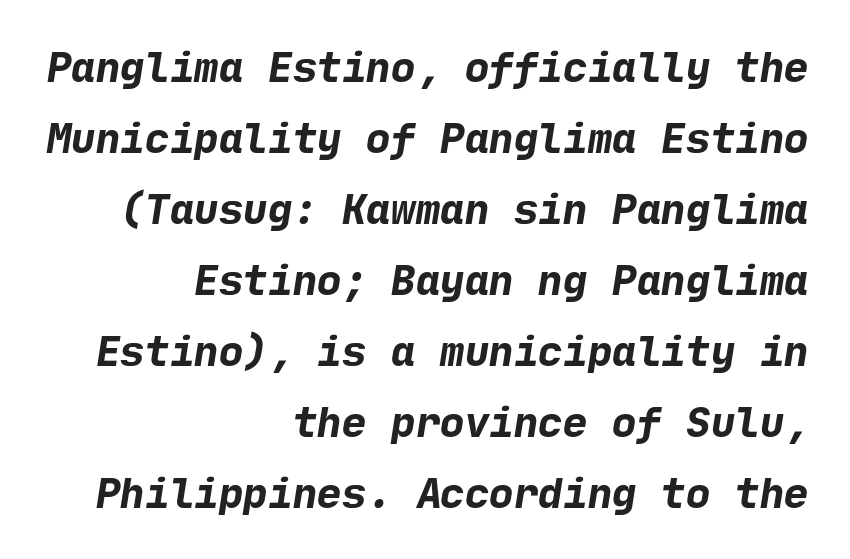
Standard letterfit; no display-style spreading of the glyphs. The passage shown is emphatically bold. Underlining? Definitely not there. Check where the strokes stop: nothing finishes them off — pure sans.
